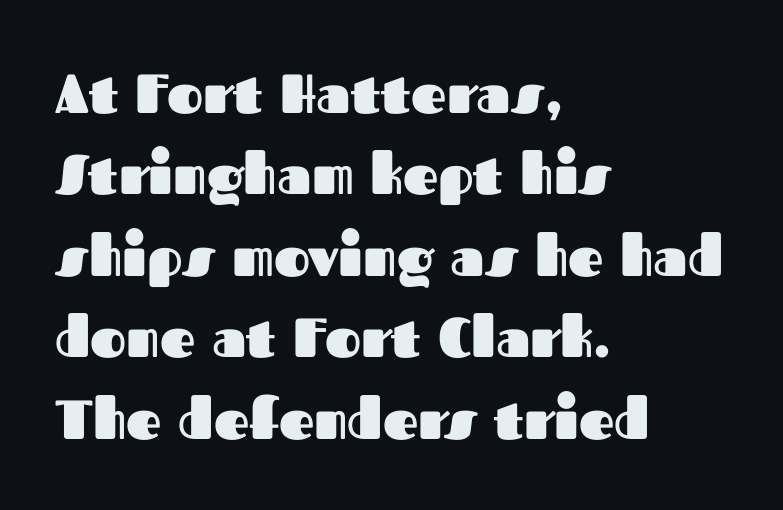
These lines are set flush left with a ragged right edge. The sample has been set heavy, in full bold. A sans-serif font was chosen for this passage. Think of a printed novel: that variable character pitch is what you see here. The specimen omits any rule beneath the text block's lines.
